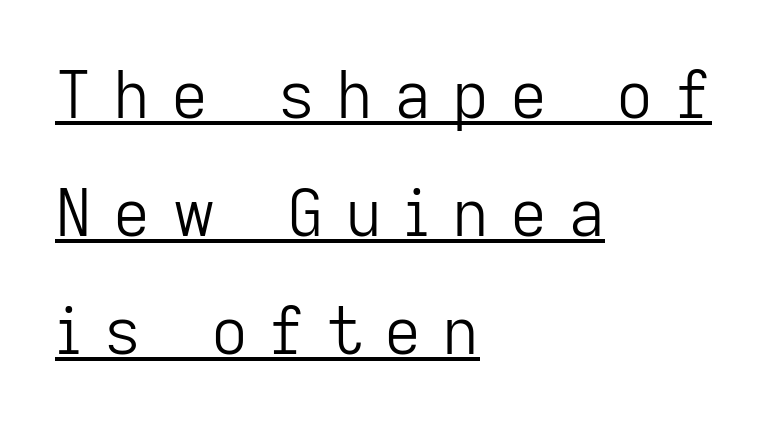
The image shows 64 px light sans-serif type, upright; set left-aligned, line spacing 1.84x, unusually wide letter spacing (+0.33 em), underlined; low stroke contrast and a medium x-height.
